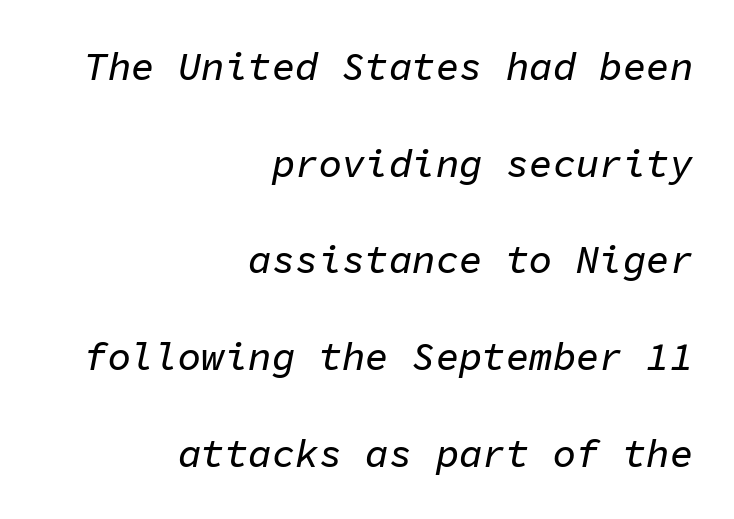
Do the characters align in a grid? Yes, the font is monospaced. This sample uses an oblique cut, with every glyph tilted off the vertical. Reading down the column, the eye jumps a long way to each next line. Underline: absent.
